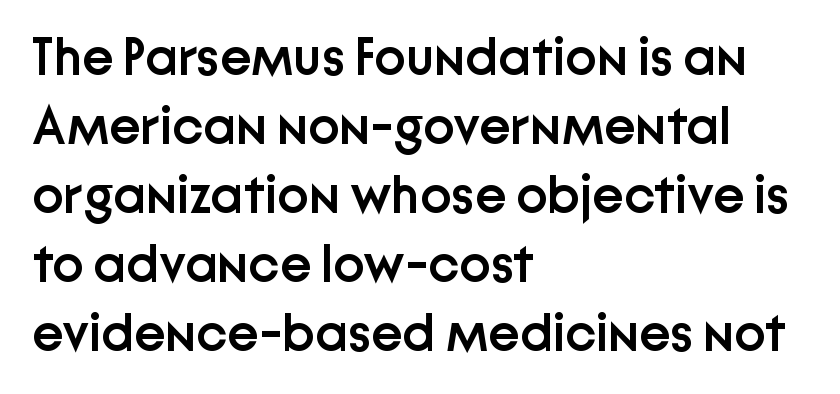
Q: Is the text bold? A: Semi-bold.
Q: Is the text italic (slanted)? A: No, it is upright.
Q: Is the typeface a serif or a sans-serif typeface? A: Sans-serif.
Q: Is the text underlined? A: No.
Q: How is the paragraph aligned? A: Left-aligned.
Q: Is the spacing between letters normal or unusually wide? A: Normal.
Q: Is the spacing between lines tight, normal or loose? A: Normal.
Q: Width (condensed, normal, or wide)? A: Normal.
Q: Stroke contrast? A: Low.
Q: x-height? A: Medium.
Q: Monospaced? A: No.
